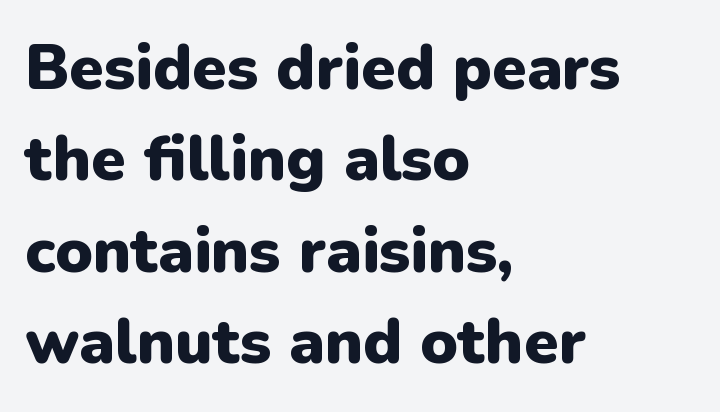
The image shows 63 px heavy sans-serif type, upright; set left-aligned, normal line spacing (1.45x), normal letter spacing, not underlined; low stroke contrast and a medium x-height.
